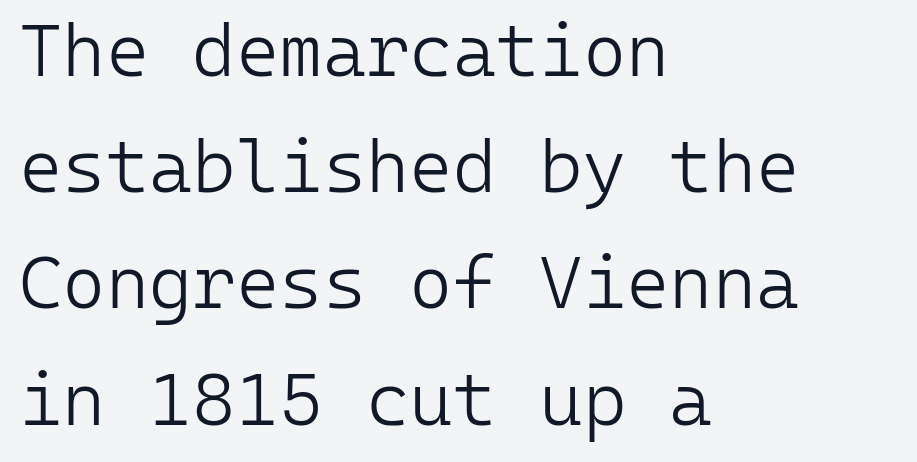
Q: Is the text bold? A: No.
Q: Is the text italic (slanted)? A: No, it is upright.
Q: Is the typeface a serif or a sans-serif typeface? A: Sans-serif.
Q: Is the text underlined? A: No.
Q: How is the paragraph aligned? A: Left-aligned.
Q: Is the spacing between letters normal or unusually wide? A: Normal.
Q: Is the spacing between lines tight, normal or loose? A: Normal.
Q: Width (condensed, normal, or wide)? A: Normal.
Q: Stroke contrast? A: Low.
Q: x-height? A: Medium.
Q: Monospaced? A: Yes.
